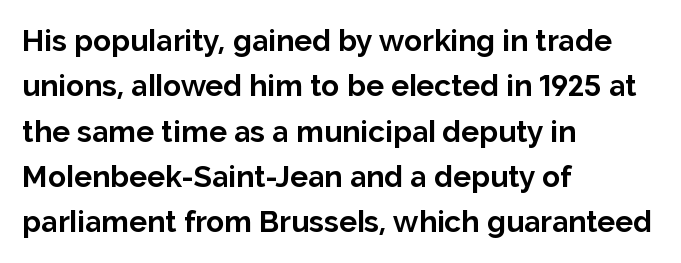
Here the glyphs are tracked normally, forming tight word shapes. Which margin do the lines hug? The left one — the right edge is uneven. Is the type bold? Yes — the strokes are clearly thick and heavy. Horizontal bands of white between lines are of average thickness.
